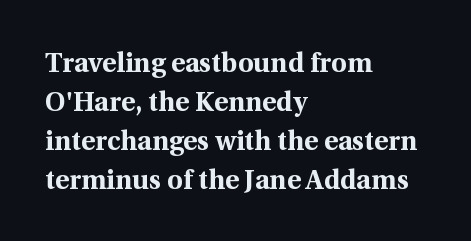
Line starts are locked; line ends wander. On the weight axis this lands at bold, roughly 700. Italic: no, the glyphs are upright roman. Glance below the letters and you will spot only blank space.
